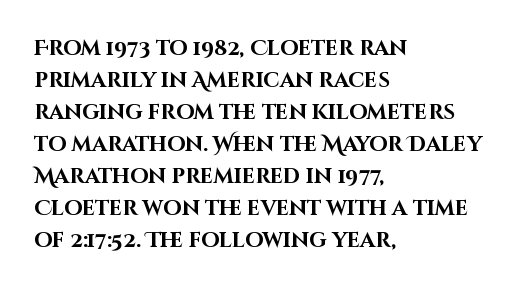
The image shows 21 px bold type, upright; set left-aligned, normal line spacing (1.52x), normal letter spacing, not underlined.
